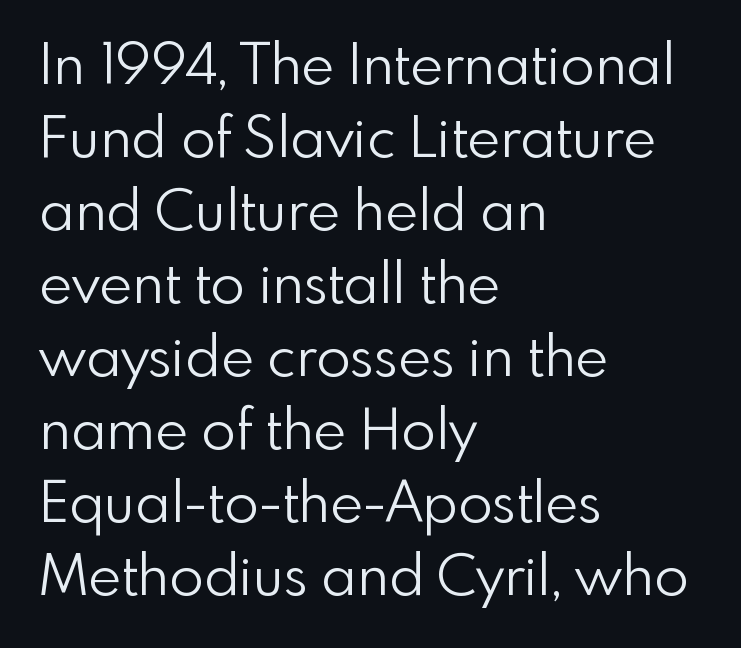
Students, note that the glyphs here touch the page at normal intervals. Nope, no serifs anywhere on these letters. In terms of leading, this rendering sits right in the middle. Proportional: the letters do not fall into vertical columns.
